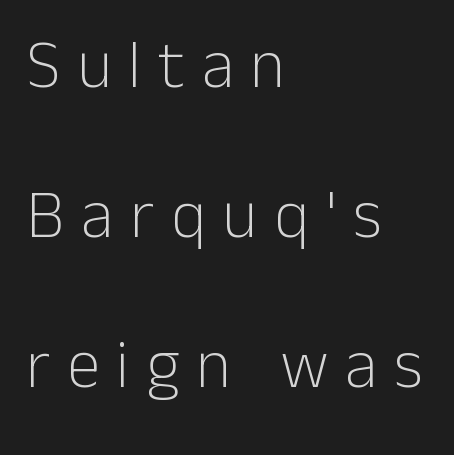
The image shows 67 px light sans-serif type, upright; set left-aligned, loose line spacing (2.24x), unusually wide letter spacing (+0.25 em), not underlined; low stroke contrast and a medium x-height.
